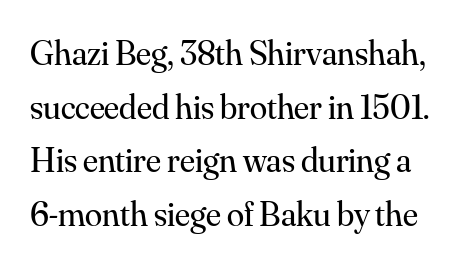
How would I describe the line gaps? Plain and ordinary. Posture: upright roman. No extra ink here — the face is not bold. The glyphs are unaccompanied by any horizontal stroke below them.
